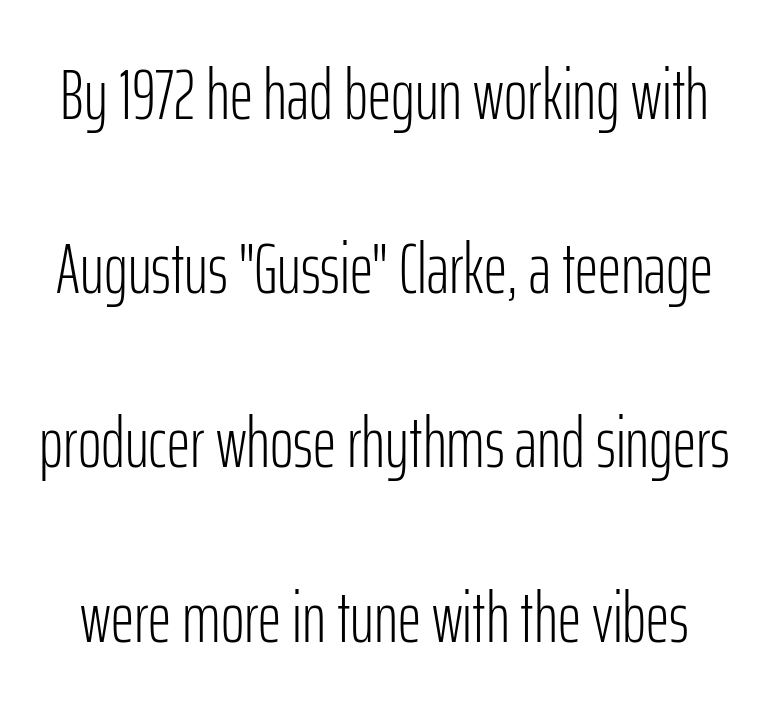
Q: Is the text bold? A: No.
Q: Is the text italic (slanted)? A: No, it is upright.
Q: Is the typeface a serif or a sans-serif typeface? A: Sans-serif.
Q: Is the text underlined? A: No.
Q: Is the spacing between letters normal or unusually wide? A: Normal.
Q: Is the spacing between lines tight, normal or loose? A: Loose.
Q: Width (condensed, normal, or wide)? A: Condensed.
Q: Stroke contrast? A: Low.
Q: x-height? A: Medium.
Q: Monospaced? A: No.
